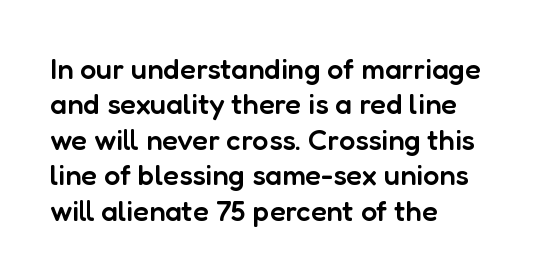
Q: Is the text bold? A: Semi-bold.
Q: Is the text italic (slanted)? A: No, it is upright.
Q: Is the typeface a serif or a sans-serif typeface? A: Sans-serif.
Q: Is the text underlined? A: No.
Q: How is the paragraph aligned? A: Left-aligned.
Q: Is the spacing between letters normal or unusually wide? A: Normal.
Q: Width (condensed, normal, or wide)? A: Normal.
Q: Stroke contrast? A: Low.
Q: x-height? A: Medium.
Q: Monospaced? A: No.
